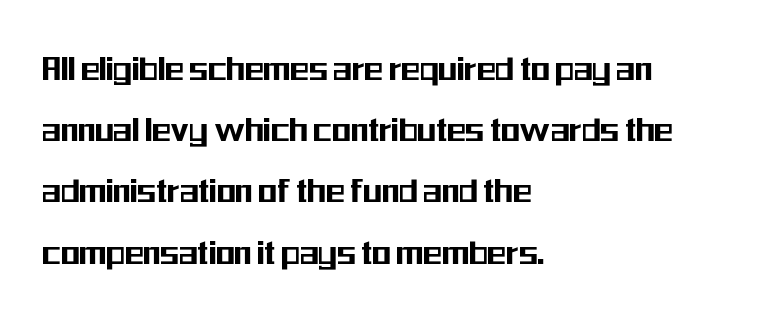
This sample has the flowing, uneven cadence of proportional lettering. These lines were composed using upright roman letters. Compared with typical body copy, the letter spacing here is the same. Font category for this specimen: sans-serif. Horizontal bands of white between lines are of average thickness. The space beneath each line is pristine and unruled.
